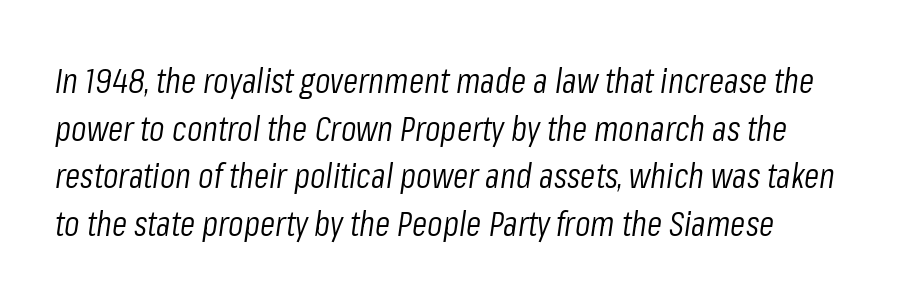
Q: Is the text bold? A: No.
Q: Is the text italic (slanted)? A: Yes, it leans right by about 8 degrees.
Q: Is the text underlined? A: No.
Q: How is the paragraph aligned? A: Left-aligned.
Q: Is the spacing between letters normal or unusually wide? A: Normal.
Q: Is the spacing between lines tight, normal or loose? A: Normal.
Q: Width (condensed, normal, or wide)? A: Condensed.
Q: Stroke contrast? A: Low.
Q: x-height? A: Medium.
Q: Monospaced? A: No.
